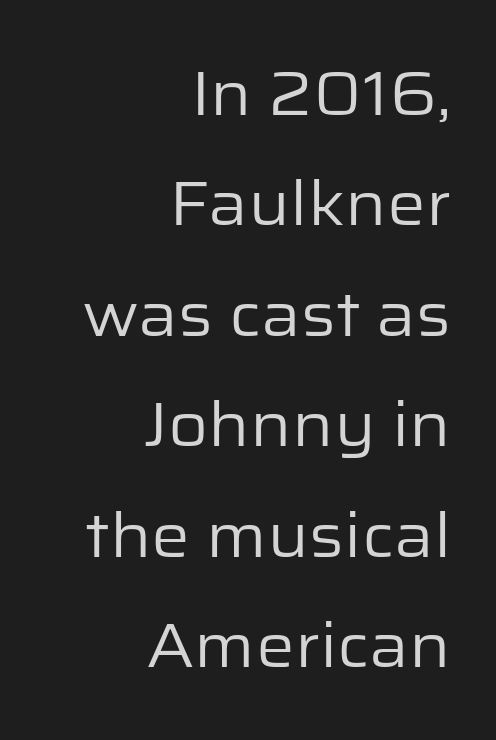
Italic: no, the glyphs are upright roman. The words here are not underlined. No feet cap the strokes, marking this as sans-serif type. Is this a fixed-width face? No — the glyphs have proportional, varying widths.
